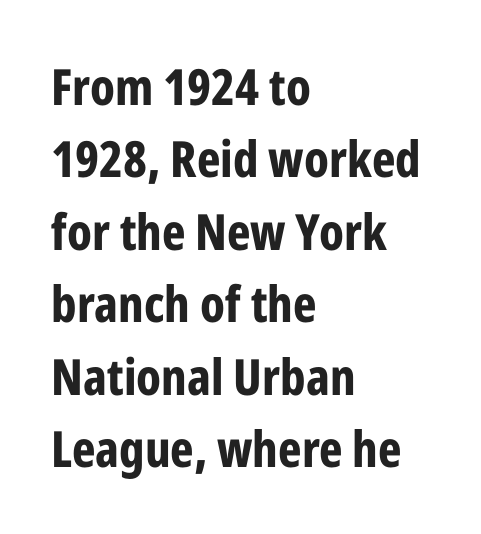
The image shows 50 px bold, condensed sans-serif type, upright; set left-aligned, normal line spacing (1.45x), normal letter spacing, not underlined; low stroke contrast and a medium x-height.
